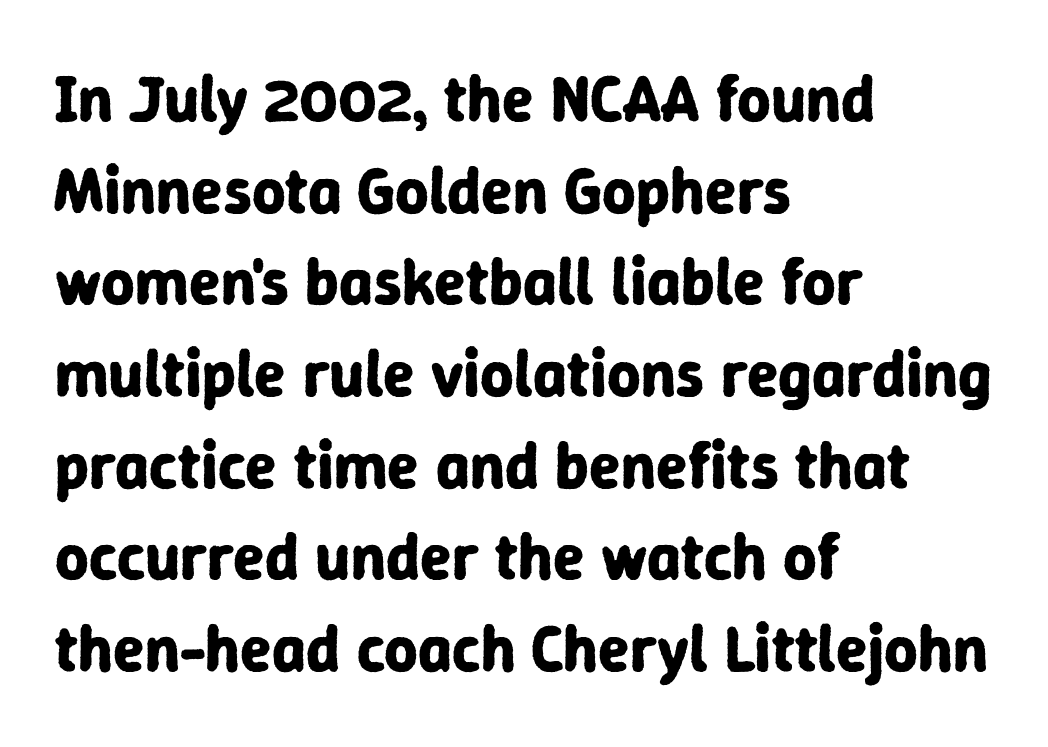
{"serif": "no", "italic": "no", "bold": "yes", "weight": "bold", "width": "normal", "stroke_contrast": "low", "x_height": "medium", "monospaced": "no", "underline": "no", "align": "left", "line_spacing": "normal", "line_spacing_ratio": 1.41, "letter_spacing": "normal", "letter_spacing_em": 0.0, "glyph_px": 65}
